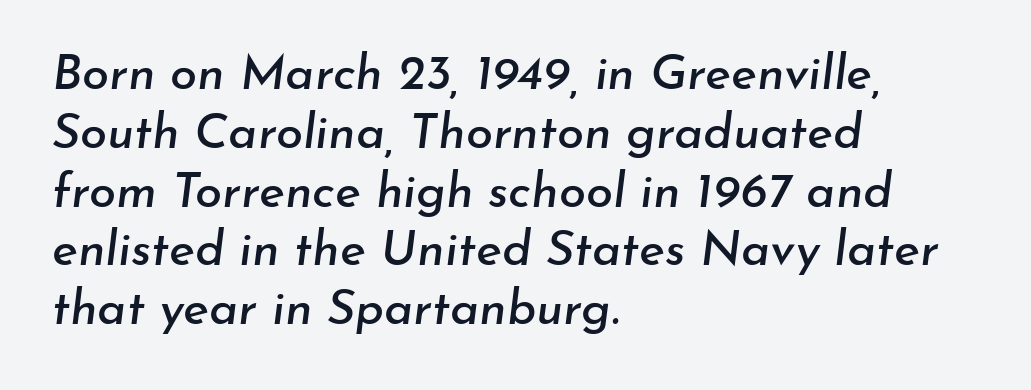
Q: Is the text italic (slanted)? A: Yes, it leans right by about 7 degrees.
Q: Is the text underlined? A: No.
Q: How is the paragraph aligned? A: Left-aligned.
Q: Is the spacing between letters normal or unusually wide? A: Normal.
Q: Width (condensed, normal, or wide)? A: Normal.
Q: Stroke contrast? A: Low.
Q: x-height? A: Small.
Q: Monospaced? A: No.
